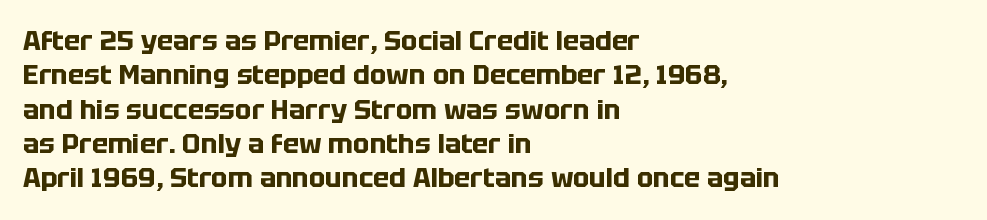
{"italic": "no", "bold": "yes", "underline": "no", "align": "left", "line_spacing": "normal", "line_spacing_ratio": 1.27, "letter_spacing": "normal", "letter_spacing_em": 0.0, "glyph_px": 27}
